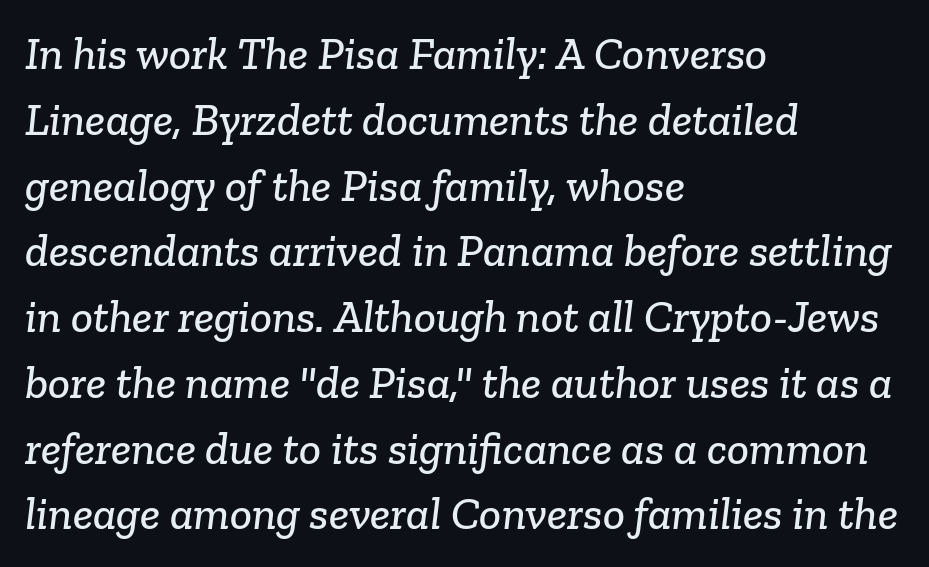
Q: Is the typeface a serif or a sans-serif typeface? A: Serif.
Q: Is the text underlined? A: No.
Q: How is the paragraph aligned? A: Left-aligned.
Q: Is the spacing between letters normal or unusually wide? A: Normal.
Q: Is the spacing between lines tight, normal or loose? A: Normal.
Q: Width (condensed, normal, or wide)? A: Normal.
Q: Stroke contrast? A: Low.
Q: x-height? A: Medium.
Q: Monospaced? A: No.
